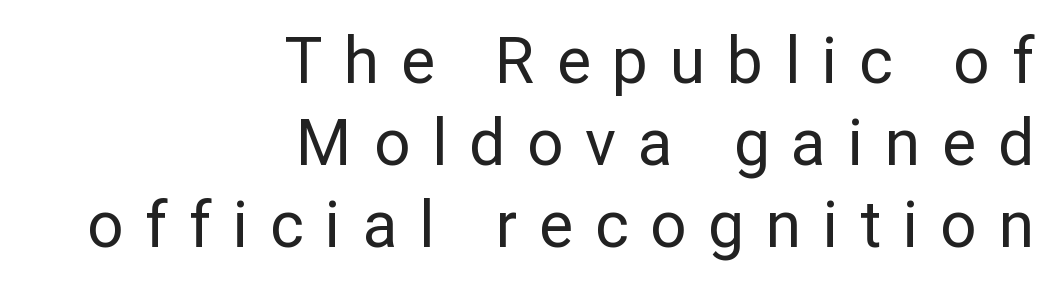
{"serif": "no", "italic": "no", "bold": "no", "weight": "regular", "width": "normal", "stroke_contrast": "low", "x_height": "medium", "monospaced": "no", "underline": "no", "align": "right", "line_spacing": "normal", "line_spacing_ratio": 1.28, "letter_spacing": "wide", "letter_spacing_em": 0.34, "glyph_px": 64}
